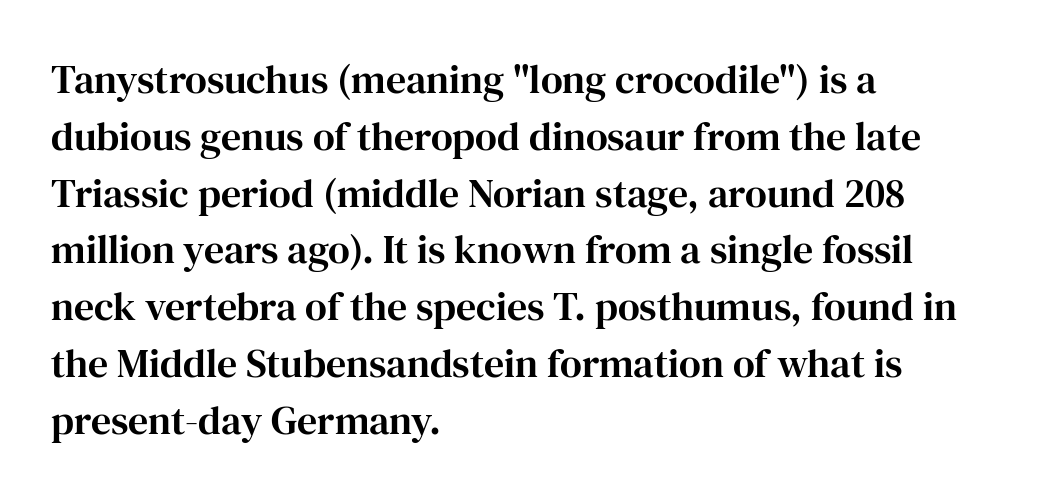
This rendering features lettering with no underline. Compared with typical body copy, the letter spacing here is the same. Honestly, the row spacing looks completely unremarkable. Every row of glyphs begins at an identical x-position on the left. A typesetter would label this face a serif.
